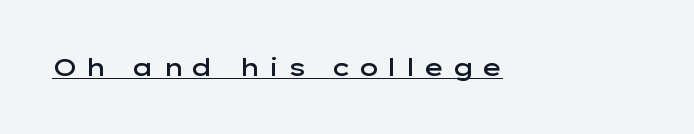
{"italic": "no", "bold": "semi", "underline": "yes", "letter_spacing": "wide", "letter_spacing_em": 0.3, "glyph_px": 24}
